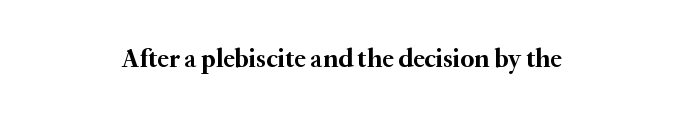
The image shows 26 px bold type, upright; set centered, normal letter spacing, not underlined.
